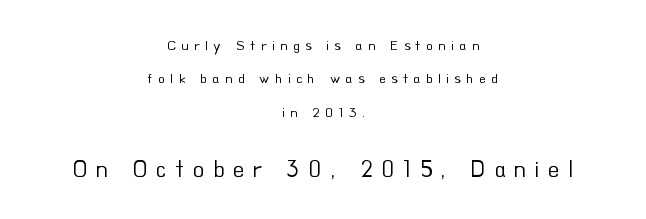
Q: Is the text bold? A: No.
Q: Is the text italic (slanted)? A: No, it is upright.
Q: Is the text underlined? A: No.
Q: How is the paragraph aligned? A: Centered.
Q: Is the spacing between letters normal or unusually wide? A: Unusually wide.
Q: Is the spacing between lines tight, normal or loose? A: Loose.
Q: Which block of text is set in a larger size, the first (top) or the second (bottom)? A: The second (bottom) one.
